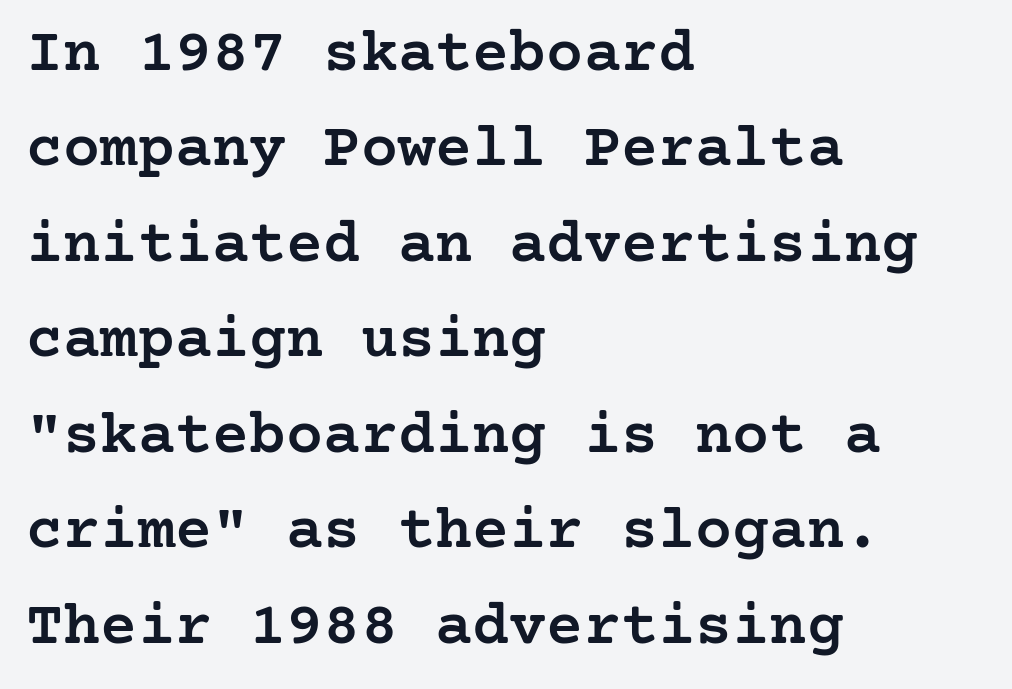
Quick note: not italic, upright. The gap between lines stays unmarked. Summary of vertical rhythm: regular, with standard interline spacing. No extra tracking has been applied to these lines.
